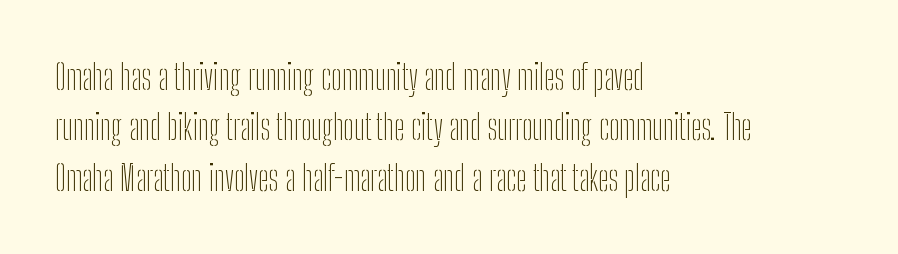
The image shows 35 px thin, condensed sans-serif type, upright; set left-aligned, normal line spacing (1.44x), normal letter spacing, not underlined; low stroke contrast and a medium x-height.
